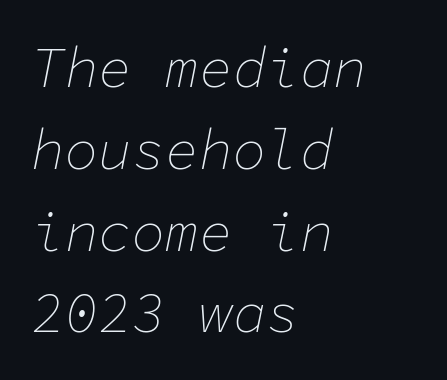
The designer left line spacing at the default. The string is rendered with underlining switched off. A typesetter would call this monospace, since all characters share one set width. Vertical stems look standard width or narrower in stroke. Tall strokes in this sample are angled rather than plumb. This rendering uses left alignment, leaving the right contour irregular.
